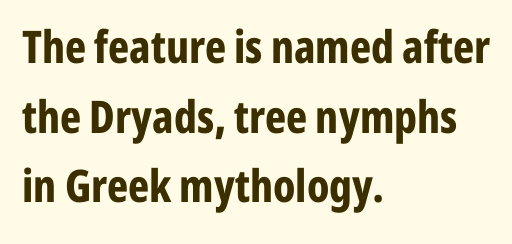
Posture: upright roman. Type without underlining. How heavy is the stroke? Heavy — this is a bold. Nothing unusual about the tracking: characters are spaced as the font intends. Which margin do the lines hug? The left one — the right edge is uneven.
